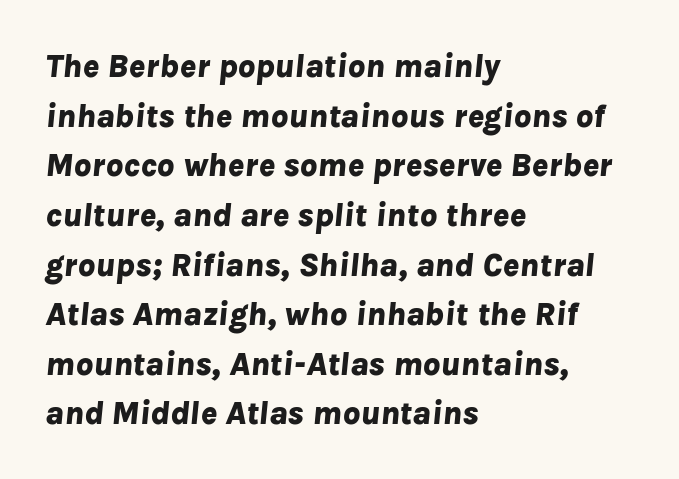
{"italic": "yes", "lean": "right", "slant_degrees": 8, "bold": "yes", "weight": "bold", "width": "normal", "stroke_contrast": "low", "x_height": "medium", "monospaced": "no", "underline": "no", "align": "left", "line_spacing": "normal", "line_spacing_ratio": 1.46, "letter_spacing": "normal", "letter_spacing_em": 0.0, "glyph_px": 34}
